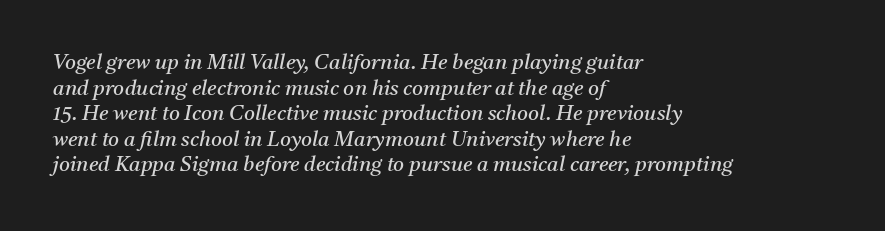
The image shows 21 px text type, italic (leaning right); set left-aligned, line spacing 1.22x, normal letter spacing, not underlined.
